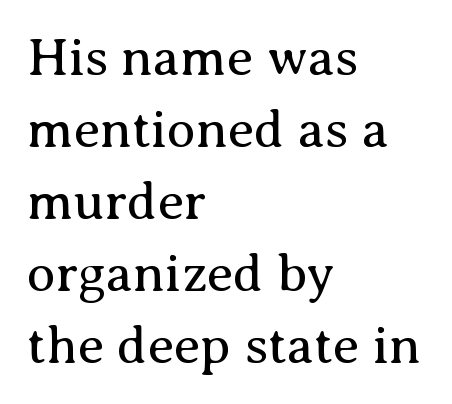
The image shows 53 px regular-weight serif type, upright; set left-aligned, normal line spacing (1.36x), normal letter spacing, not underlined; medium stroke contrast and a medium x-height.
